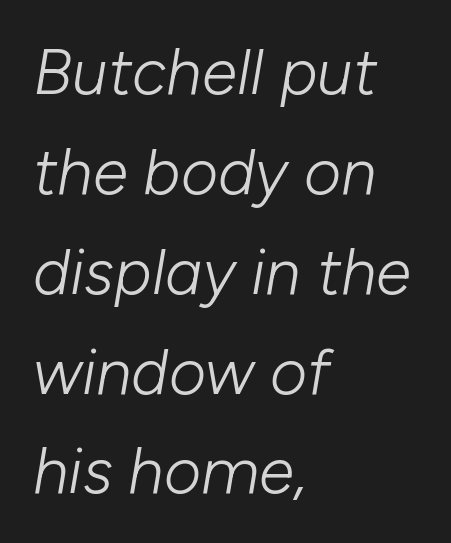
{"italic": "yes", "lean": "right", "slant_degrees": 10, "bold": "no", "weight": "light", "width": "normal", "stroke_contrast": "low", "x_height": "medium", "monospaced": "no", "underline": "no", "align": "left", "line_spacing": "normal", "line_spacing_ratio": 1.56, "letter_spacing": "normal", "letter_spacing_em": 0.0, "glyph_px": 64}
